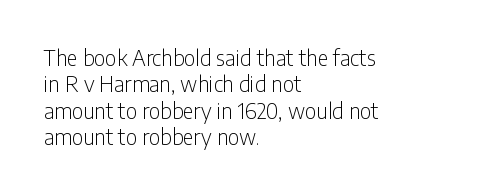
The rendering uses a moderate line-height, typical for paragraphs. Only glyphs here, with clear space below each row. The passage is arranged the way most books set body copy — flush left. Spacing between characters is what you'd get straight out of the box.
